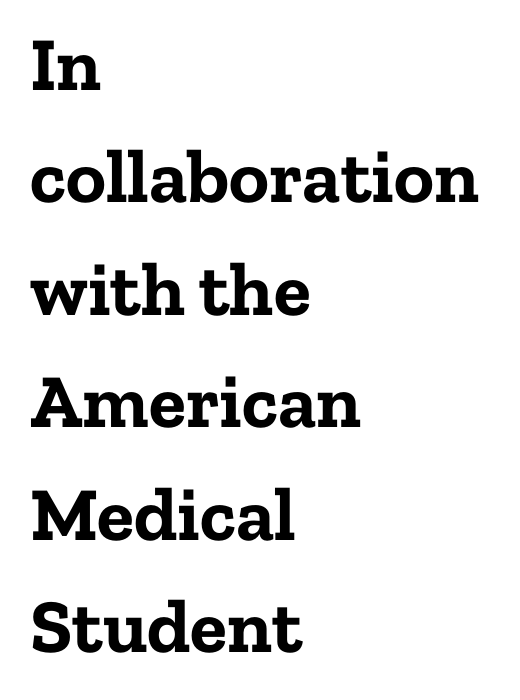
In terms of weight, the rendering is a true, heavy bold. Check under the words: just untouched page. Nothing unusual about the tracking: characters are spaced as the font intends. You could not count columns in this text — the font is proportionally spaced.
